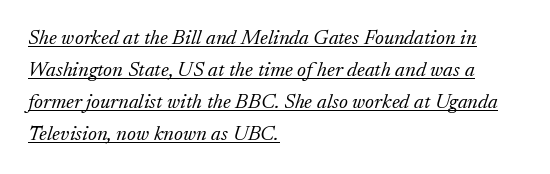
Q: Is the text bold? A: No.
Q: Is the text italic (slanted)? A: Yes, it leans right by about 17 degrees.
Q: Is the text underlined? A: Yes.
Q: How is the paragraph aligned? A: Left-aligned.
Q: Is the spacing between letters normal or unusually wide? A: Normal.
Q: Is the spacing between lines tight, normal or loose? A: Normal.
